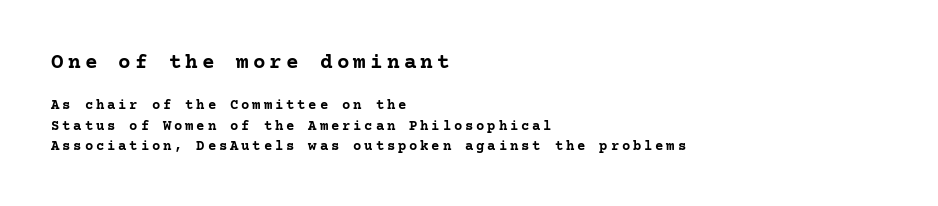
The image shows 21 px bold type, upright; set left-aligned, normal line spacing (1.45x), unusually wide letter spacing (+0.2 em), not underlined; the first (top) block is 1.5x larger.
